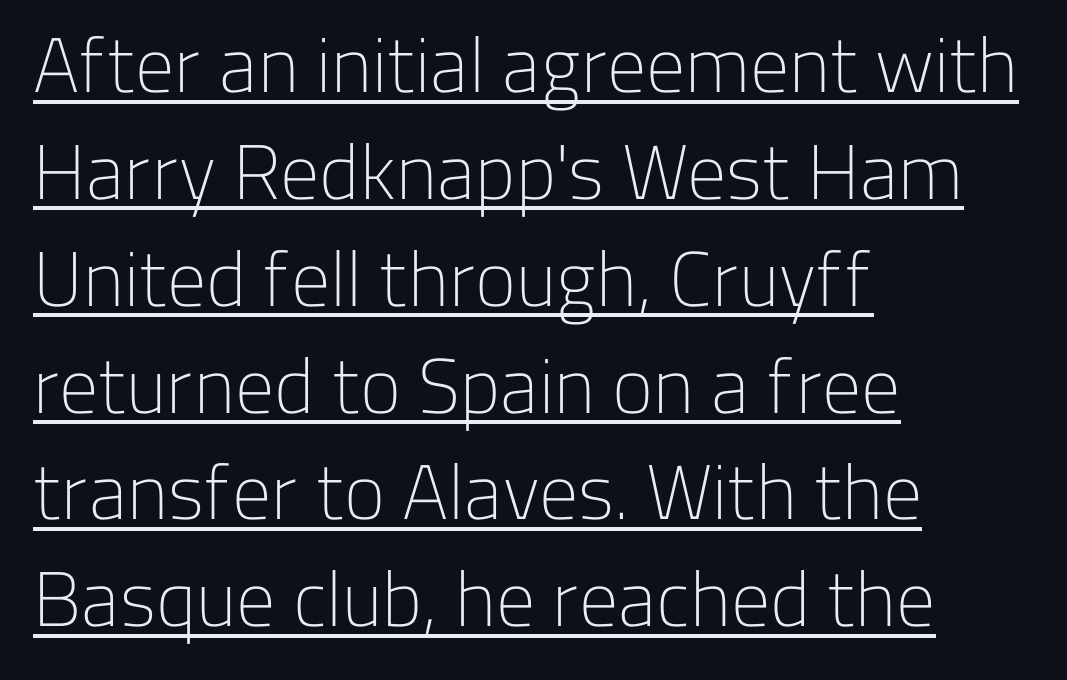
The image shows 78 px light sans-serif type, upright; set left-aligned, normal line spacing (1.37x), normal letter spacing, underlined; low stroke contrast and a medium x-height.
